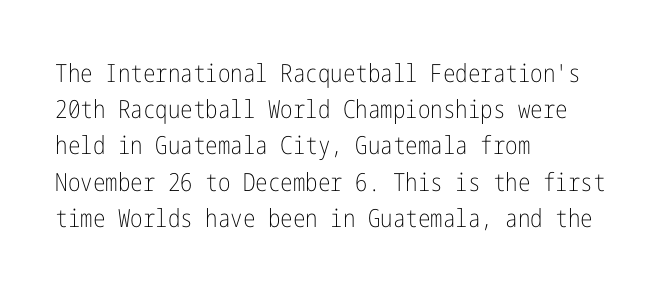
The cut favours lightness, reaching ordinary text weight at its darkest. Left-aligned paragraph, ragged on the right. There is no visible air inserted between adjacent glyphs. Has an underline been added? It has not. Upright lettering throughout. Leading matches the norm, producing a regular column.
